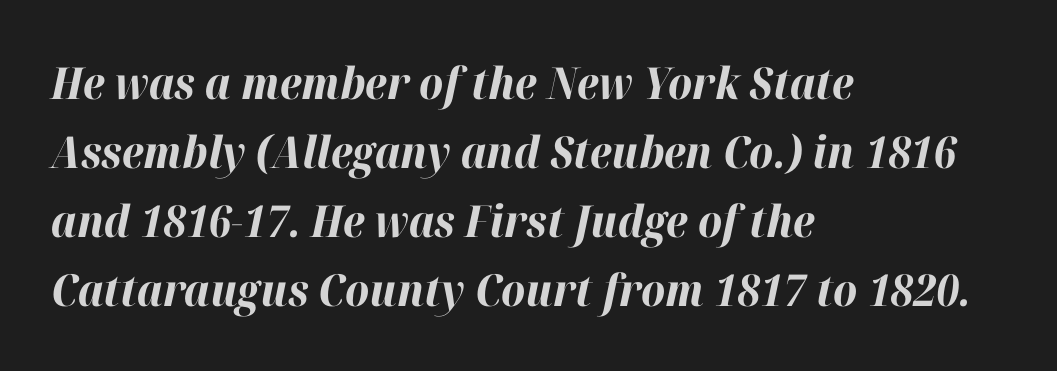
Every character sits at an angle, as italics do. Chunky letters — that's bold for sure. Descender tails drop into unmarked territory. Here the designer chose a conventional face with non-uniform glyph widths. What stands out about the letter spacing? Nothing — it is the standard amount.
